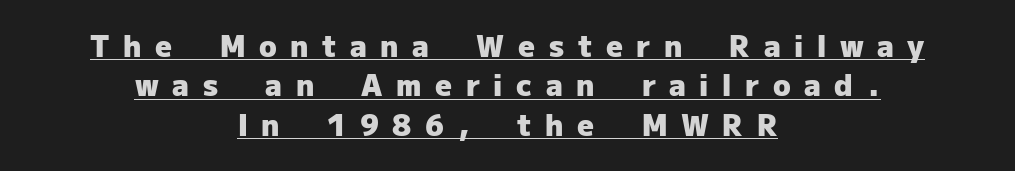
{"serif": "no", "italic": "no", "bold": "yes", "weight": "heavy", "width": "normal", "stroke_contrast": "low", "x_height": "medium", "monospaced": "no", "underline": "yes", "align": "center", "line_spacing": "normal", "line_spacing_ratio": 1.36, "letter_spacing": "wide", "letter_spacing_em": 0.47, "glyph_px": 29}
